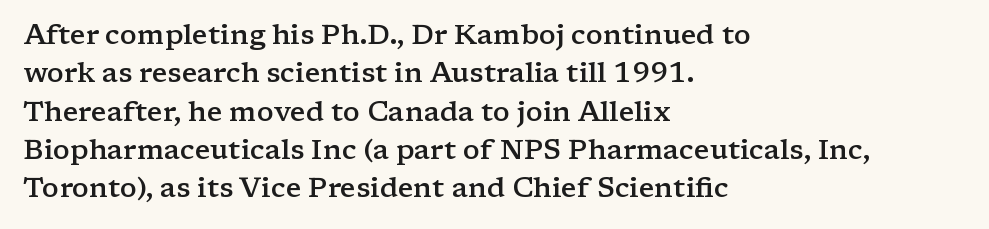
{"serif": "yes", "italic": "no", "bold": "semi", "weight": "semibold", "width": "wide", "stroke_contrast": "low", "x_height": "medium", "monospaced": "no", "underline": "no", "align": "left", "line_spacing": "normal", "line_spacing_ratio": 1.37, "letter_spacing": "normal", "letter_spacing_em": 0.0, "glyph_px": 28}
